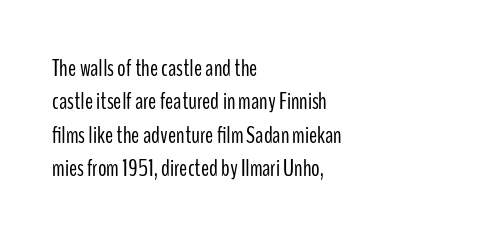
Q: Is the text bold? A: No.
Q: Is the text italic (slanted)? A: No, it is upright.
Q: Is the text underlined? A: No.
Q: How is the paragraph aligned? A: Left-aligned.
Q: Is the spacing between letters normal or unusually wide? A: Normal.
Q: Is the spacing between lines tight, normal or loose? A: Normal.
